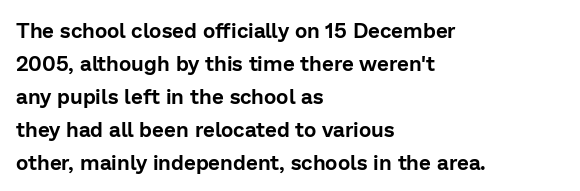
Do the letters lean? They stand straight. You could call the tracking neutral — neither tight nor loose. The passage shown is not underscored anywhere. The ragged edge is on the right, which tells us the setting is flush left. Students, observe: this is what conventionally led text looks like.
